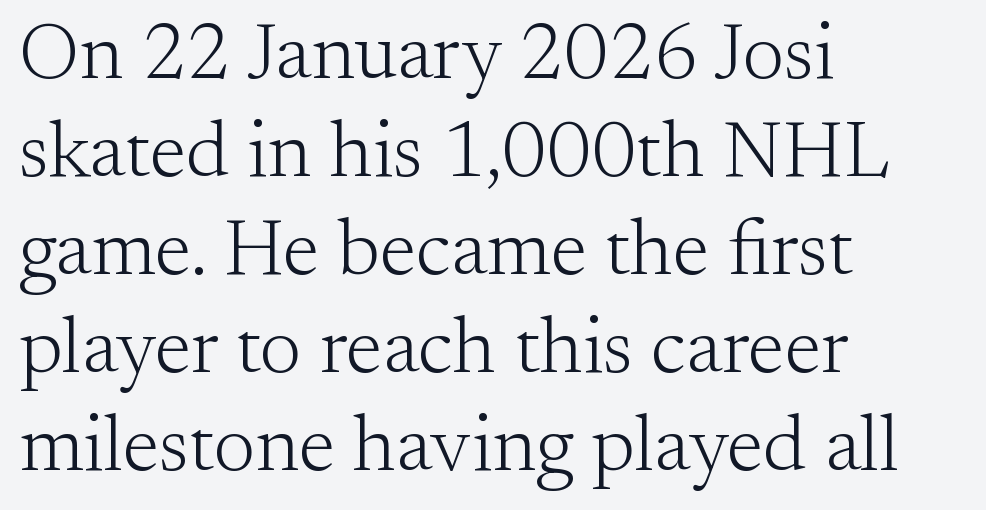
{"serif": "yes", "italic": "no", "bold": "no", "weight": "light", "width": "normal", "stroke_contrast": "medium", "x_height": "small", "monospaced": "no", "underline": "no", "align": "left", "line_spacing_ratio": 1.24, "letter_spacing": "normal", "letter_spacing_em": 0.0, "glyph_px": 79}
